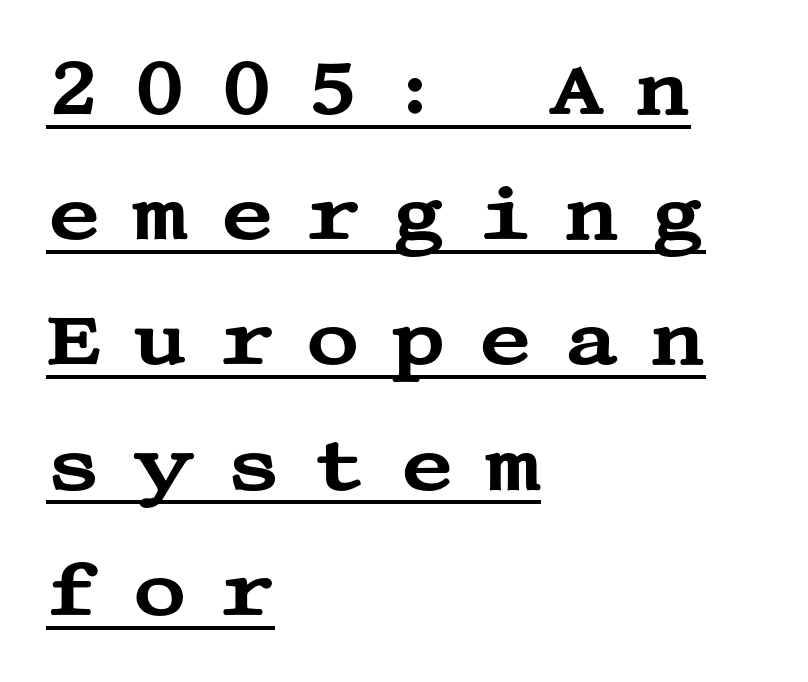
The tracking reads as deliberately expanded to a designer's eye. This sample uses a serif face. Students, observe: this is what conventionally led text looks like. The words here are underlined. Rendered with straight, roman letterforms.
